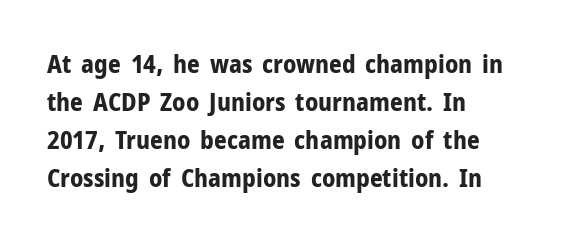
The image shows 25 px bold type, upright; set left-aligned, normal line spacing (1.52x), normal letter spacing, not underlined.
